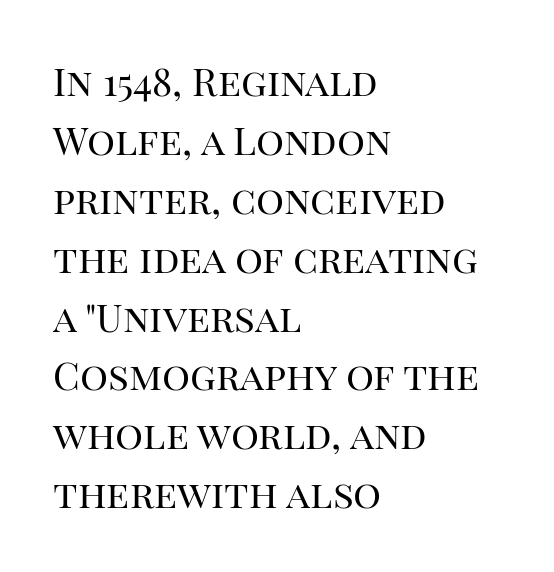
The image shows 39 px regular-weight serif type, upright; set left-aligned, normal line spacing (1.51x), normal letter spacing, not underlined; high stroke contrast and a large x-height.
